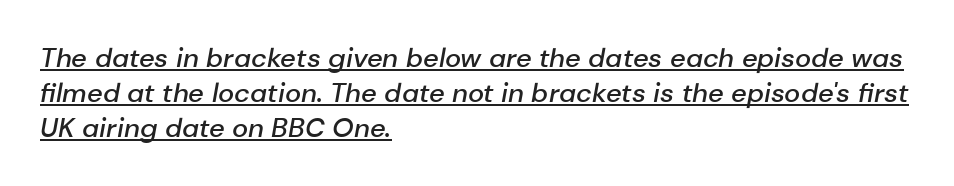
What's the leading like? Ordinary, nothing unusual. Notice how a bar underscores the lettering throughout. Observe the ordinary spacing: letters are neighbours, not strangers. The font's italic variant was chosen for this text.
